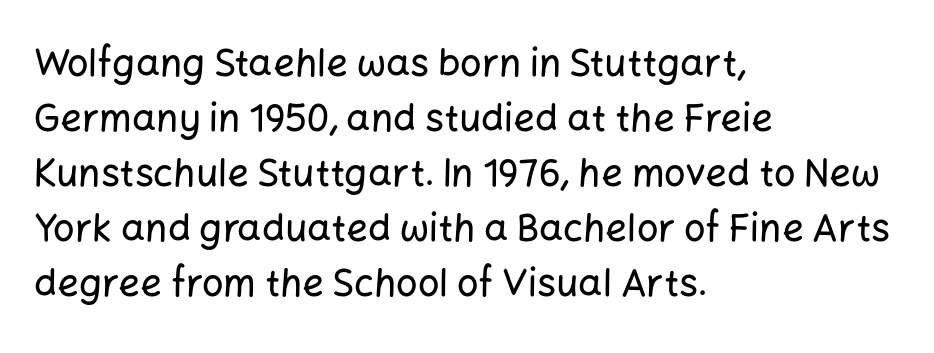
The image shows 38 px sans-serif type, upright; set left-aligned, normal line spacing (1.45x), normal letter spacing, not underlined; low stroke contrast and a medium x-height.
